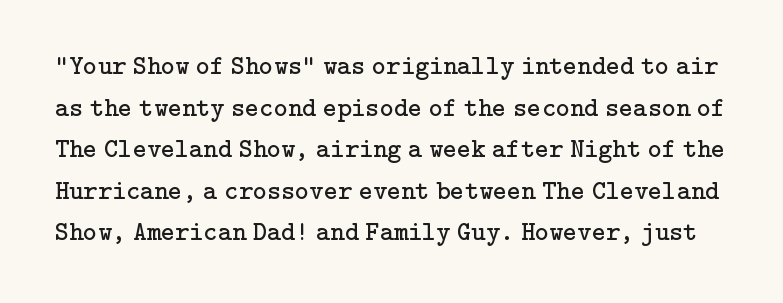
{"italic": "no", "bold": "no", "underline": "no", "line_spacing": "normal", "line_spacing_ratio": 1.54, "letter_spacing": "normal", "letter_spacing_em": 0.0, "glyph_px": 27}
